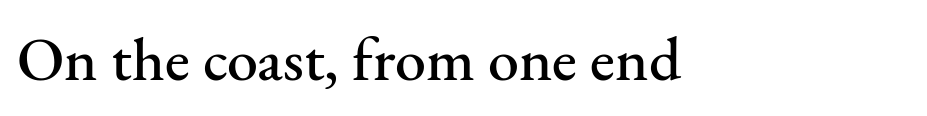
Q: Is the text italic (slanted)? A: No, it is upright.
Q: Is the typeface a serif or a sans-serif typeface? A: Serif.
Q: Is the text underlined? A: No.
Q: How is the paragraph aligned? A: Left-aligned.
Q: Is the spacing between letters normal or unusually wide? A: Normal.
Q: Width (condensed, normal, or wide)? A: Normal.
Q: Stroke contrast? A: Medium.
Q: x-height? A: Small.
Q: Monospaced? A: No.
